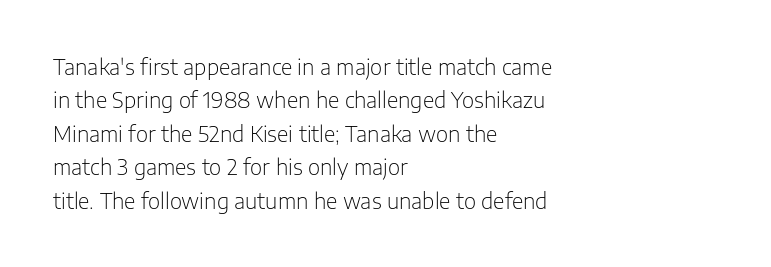
Q: Is the text bold? A: No.
Q: Is the text italic (slanted)? A: No, it is upright.
Q: Is the text underlined? A: No.
Q: How is the paragraph aligned? A: Left-aligned.
Q: Is the spacing between letters normal or unusually wide? A: Normal.
Q: Is the spacing between lines tight, normal or loose? A: Normal.
